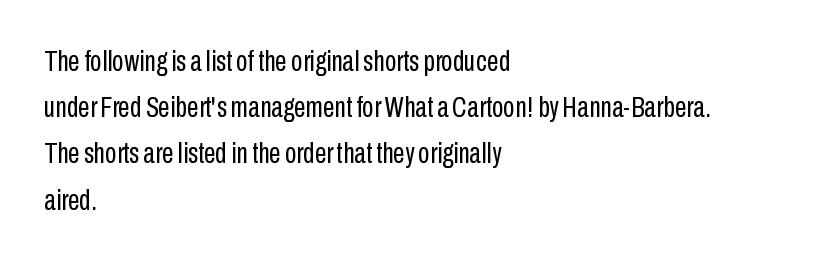
The image shows 30 px regular-weight, condensed sans-serif type, upright; set left-aligned, normal line spacing (1.54x), normal letter spacing, not underlined; low stroke contrast and a medium x-height.
